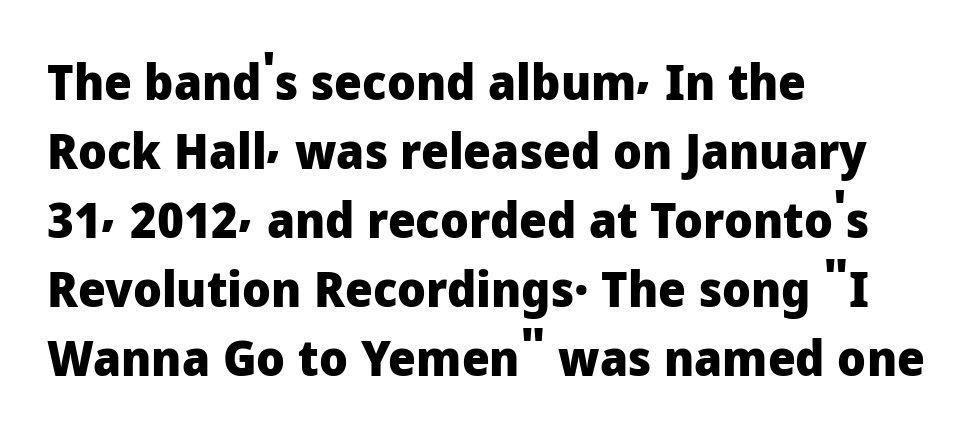
The image shows 49 px heavy sans-serif type, upright; set left-aligned, normal line spacing (1.41x), normal letter spacing, not underlined; low stroke contrast and a medium x-height.
